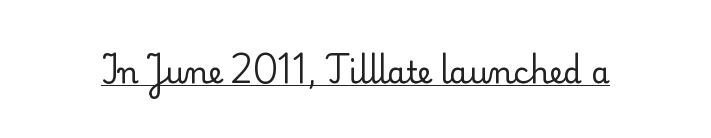
The image shows 30 px regular-weight serif type, upright; set normal letter spacing, underlined; low stroke contrast and a small x-height.
